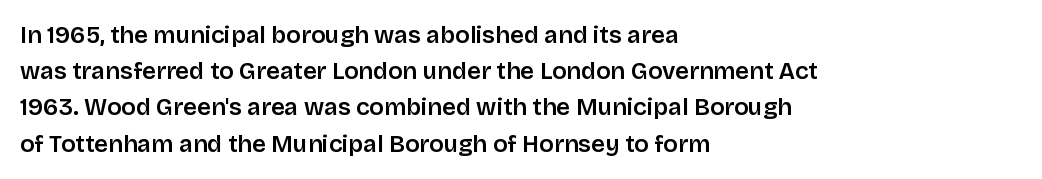
{"italic": "no", "underline": "no", "align": "left", "line_spacing": "normal", "line_spacing_ratio": 1.51, "letter_spacing": "normal", "letter_spacing_em": 0.0, "glyph_px": 24}
